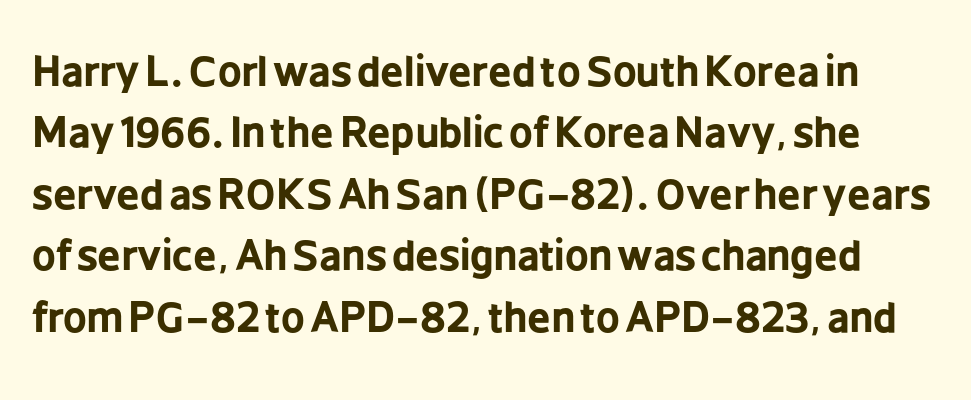
Q: Is the text bold? A: Yes.
Q: Is the text italic (slanted)? A: No, it is upright.
Q: Is the typeface a serif or a sans-serif typeface? A: Sans-serif.
Q: Is the text underlined? A: No.
Q: Is the spacing between letters normal or unusually wide? A: Normal.
Q: Is the spacing between lines tight, normal or loose? A: Normal.
Q: Width (condensed, normal, or wide)? A: Condensed.
Q: Stroke contrast? A: Low.
Q: x-height? A: Medium.
Q: Monospaced? A: No.
